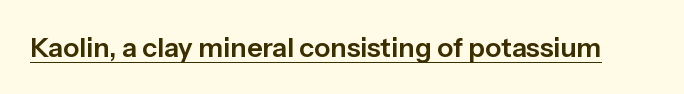
{"italic": "no", "underline": "yes", "letter_spacing": "normal", "letter_spacing_em": 0.0, "glyph_px": 27}
